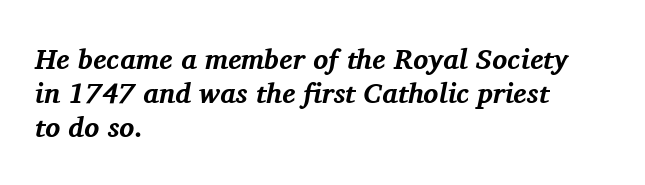
Q: Is the text bold? A: Yes.
Q: Is the text italic (slanted)? A: Yes, it leans right by about 11 degrees.
Q: Is the typeface a serif or a sans-serif typeface? A: Serif.
Q: Is the text underlined? A: No.
Q: How is the paragraph aligned? A: Left-aligned.
Q: Is the spacing between letters normal or unusually wide? A: Normal.
Q: Width (condensed, normal, or wide)? A: Normal.
Q: Stroke contrast? A: Medium.
Q: x-height? A: Medium.
Q: Monospaced? A: No.
